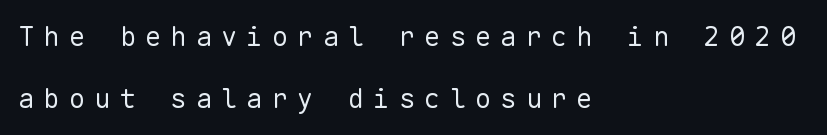
The image shows 27 px text type, upright; set left-aligned, loose line spacing (2.29x), unusually wide letter spacing (+0.34 em), not underlined.
